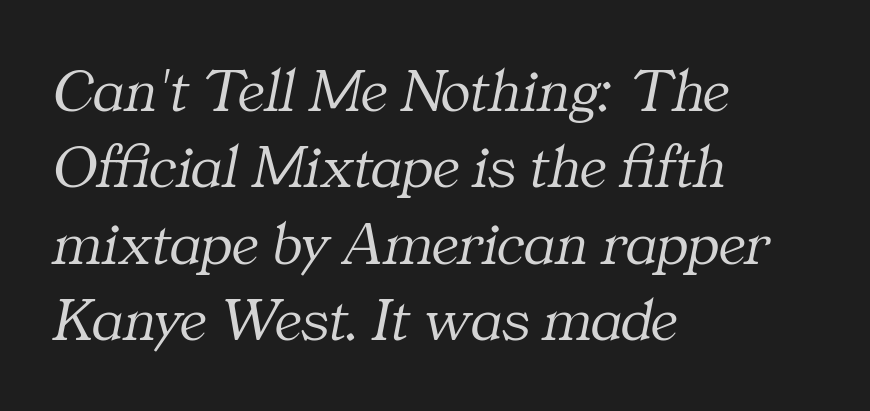
Glyph-to-glyph distance matches everyday printed text. Observe the lean: these are italic letterforms. Each letter keeps its own natural width here, so spacing adapts to shape. Unbolded letterforms with no extra heft. A typesetter would label this face a serif.
